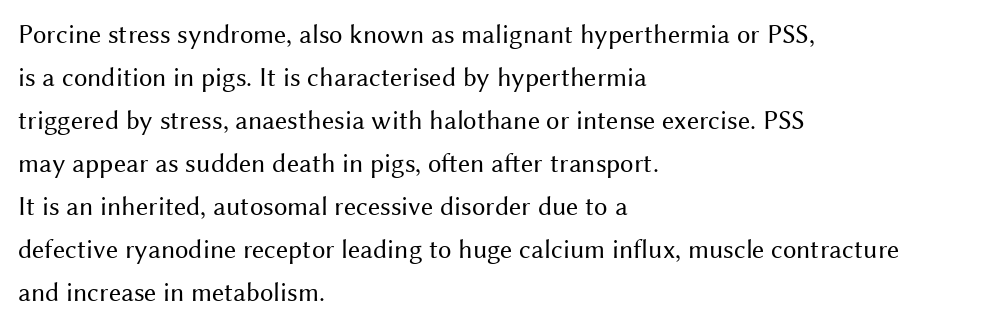
Q: Is the text bold? A: No.
Q: Is the text italic (slanted)? A: No, it is upright.
Q: Is the text underlined? A: No.
Q: How is the paragraph aligned? A: Left-aligned.
Q: Is the spacing between letters normal or unusually wide? A: Normal.
Q: Is the spacing between lines tight, normal or loose? A: Normal.
